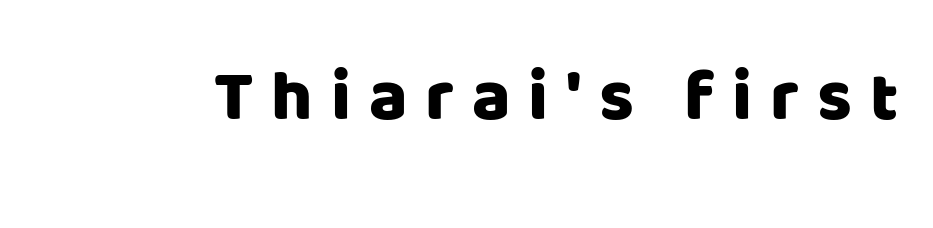
The image shows 71 px sans-serif type, upright; set unusually wide letter spacing (+0.25 em), not underlined; low stroke contrast and a large x-height.
